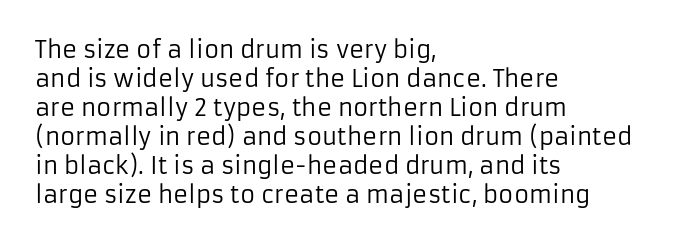
The image shows 23 px text type, upright; set left-aligned, normal line spacing (1.26x), normal letter spacing, not underlined.
